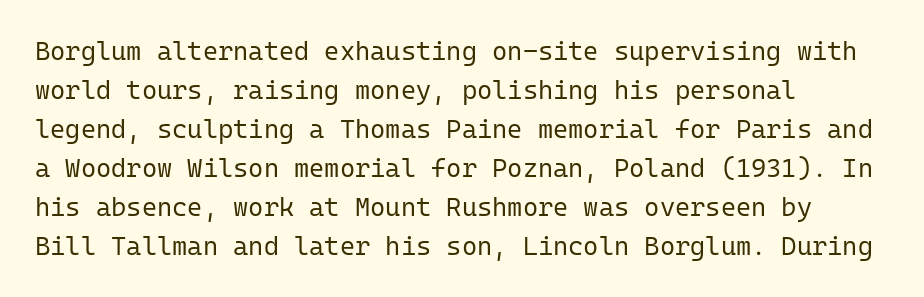
{"italic": "no", "bold": "no", "underline": "no", "align": "left", "line_spacing": "normal", "line_spacing_ratio": 1.5, "letter_spacing": "normal", "letter_spacing_em": 0.0, "glyph_px": 26}
